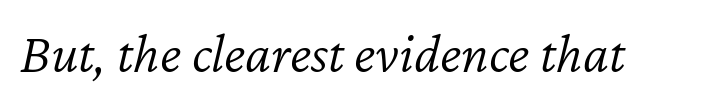
The image shows 57 px light type, italic (leaning right); set normal letter spacing, not underlined; low stroke contrast and a medium x-height.
